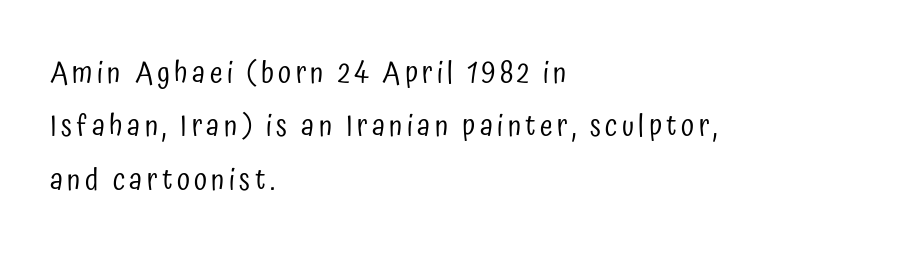
Q: Is the text bold? A: No.
Q: Is the text italic (slanted)? A: No, it is upright.
Q: Is the typeface a serif or a sans-serif typeface? A: Sans-serif.
Q: Is the text underlined? A: No.
Q: How is the paragraph aligned? A: Left-aligned.
Q: Width (condensed, normal, or wide)? A: Condensed.
Q: Stroke contrast? A: Low.
Q: x-height? A: Medium.
Q: Monospaced? A: No.
